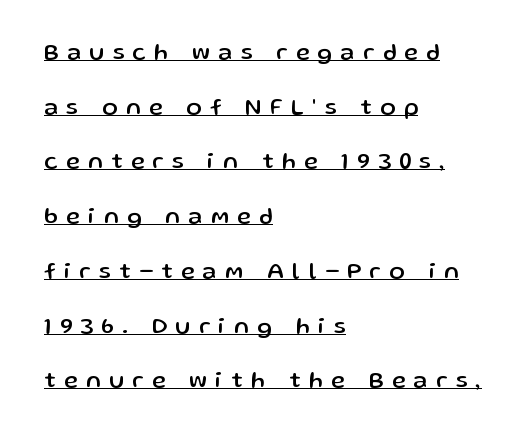
{"italic": "no", "underline": "yes", "align": "left", "line_spacing": "loose", "line_spacing_ratio": 2.38, "letter_spacing": "wide", "letter_spacing_em": 0.37, "glyph_px": 23}
